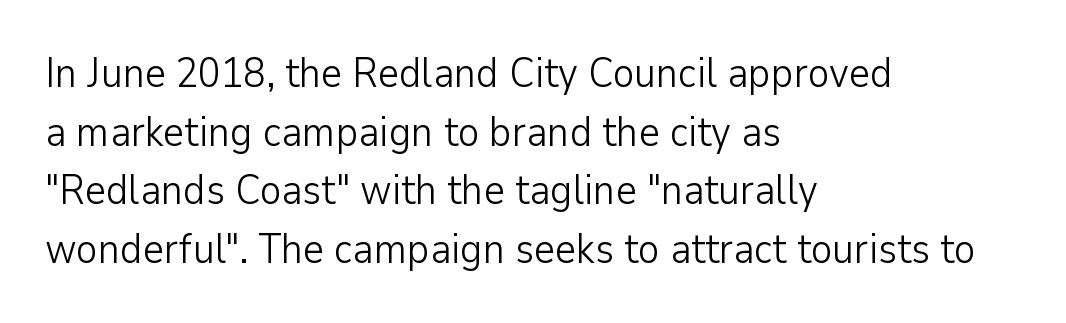
When letters stand straight like this, we call the style roman or upright. A quiet, ordinary-to-light weight characterises the typeface. The designer went with a sans here, leaving each stem footless. How are the letters spaced? Ordinarily, with no added tracking. What's the leading like? Ordinary, nothing unusual.
